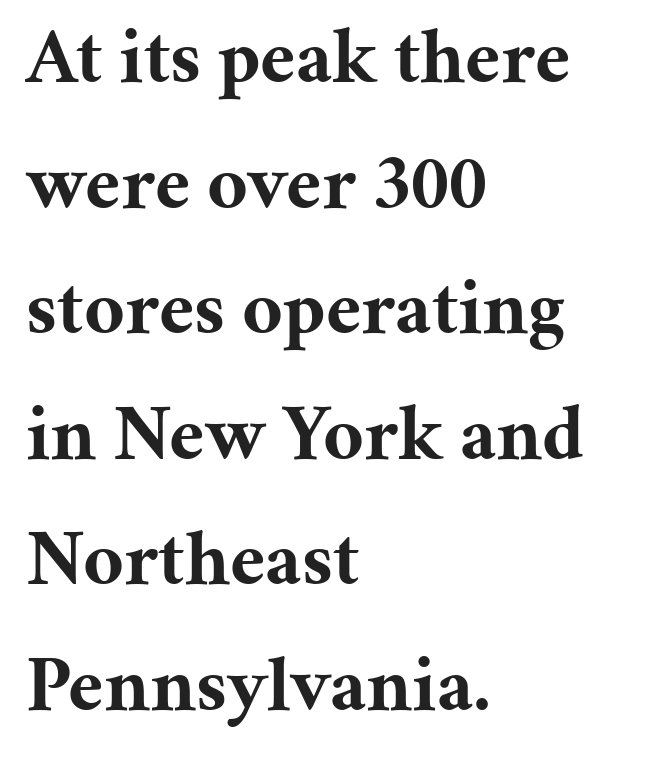
{"serif": "yes", "italic": "no", "bold": "yes", "weight": "bold", "width": "normal", "stroke_contrast": "medium", "x_height": "medium", "monospaced": "no", "underline": "no", "align": "left", "line_spacing": "normal", "line_spacing_ratio": 1.59, "letter_spacing": "normal", "letter_spacing_em": 0.0, "glyph_px": 79}
